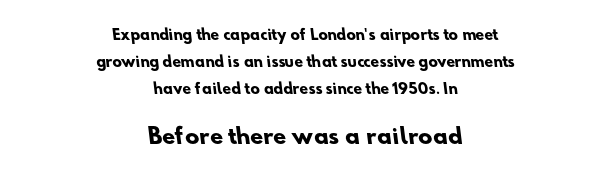
The image shows 21 px bold type; set centered, loose line spacing (1.93x), normal letter spacing, not underlined; the second (bottom) block is 1.5x larger.
